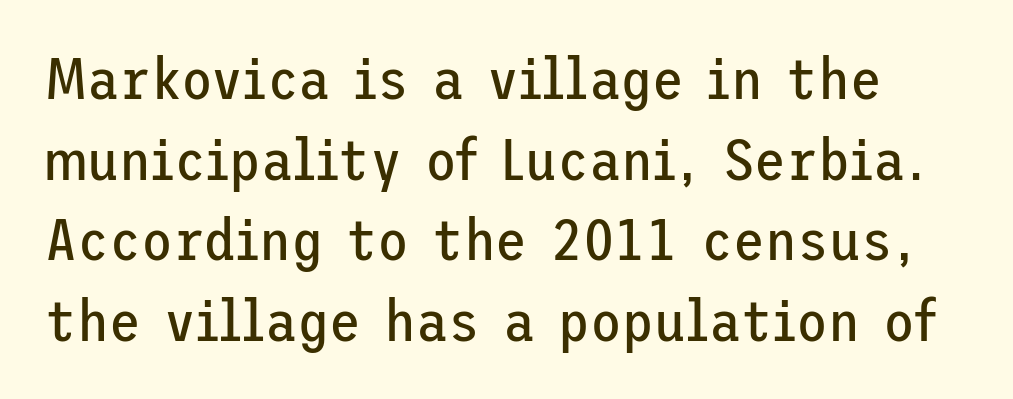
{"serif": "no", "italic": "no", "bold": "no", "weight": "regular", "width": "normal", "stroke_contrast": "low", "x_height": "medium", "underline": "no", "line_spacing": "normal", "line_spacing_ratio": 1.39, "letter_spacing": "normal", "letter_spacing_em": 0.0, "glyph_px": 58}
